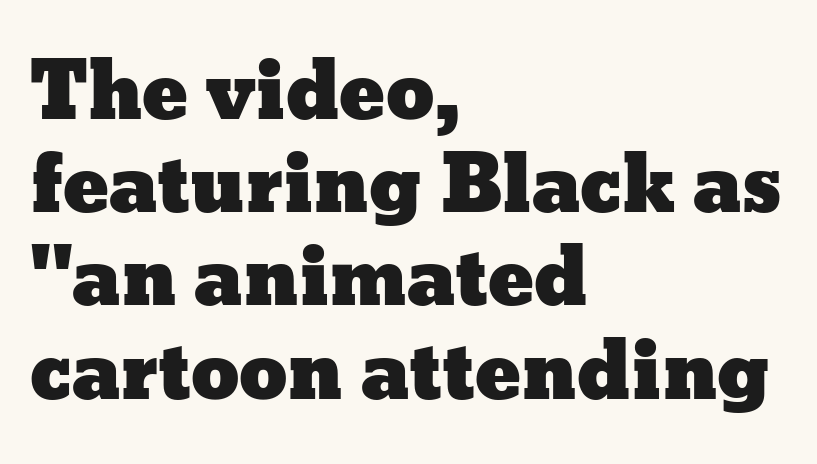
{"italic": "no", "width": "wide", "stroke_contrast": "low", "x_height": "medium", "monospaced": "no", "underline": "no", "align": "left", "line_spacing_ratio": 1.21, "letter_spacing": "normal", "letter_spacing_em": 0.0, "glyph_px": 77}
